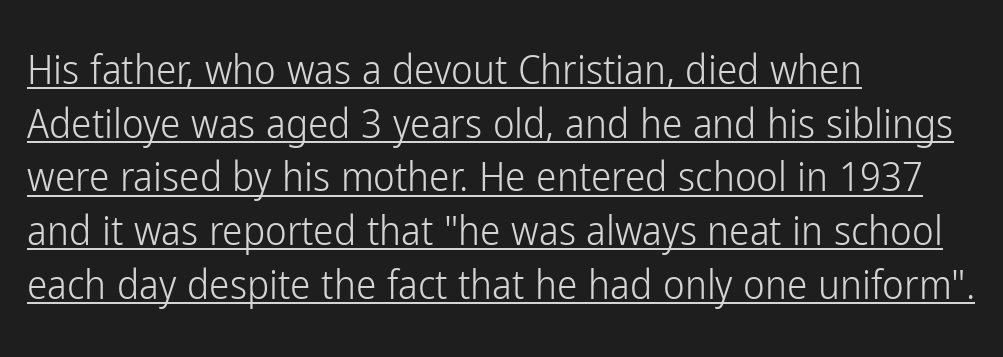
Nobody touched the tracking dial on this one. This sample has the flowing, uneven cadence of proportional lettering. Every word sits above its own underline. These lines are set flush left with a ragged right edge.
